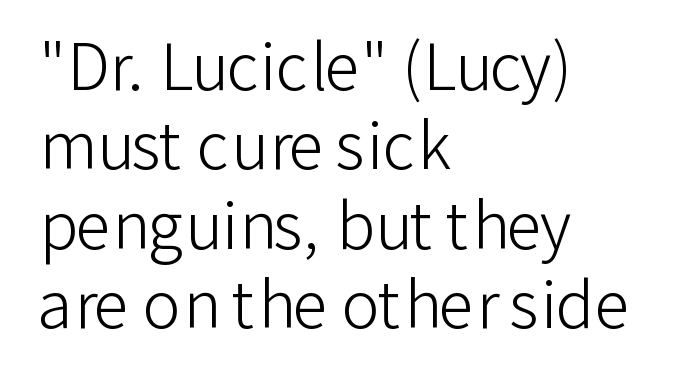
The image shows 64 px light sans-serif type, upright; set left-aligned, line spacing 1.24x, normal letter spacing, not underlined; low stroke contrast and a medium x-height.
